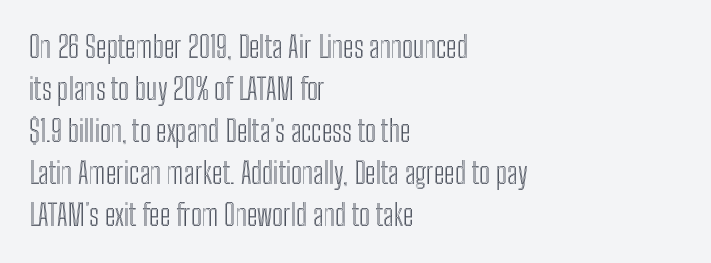
{"italic": "no", "width": "condensed", "x_height": "medium", "monospaced": "no", "underline": "no", "align": "left", "line_spacing": "normal", "line_spacing_ratio": 1.45, "letter_spacing": "normal", "letter_spacing_em": 0.0, "glyph_px": 29}
